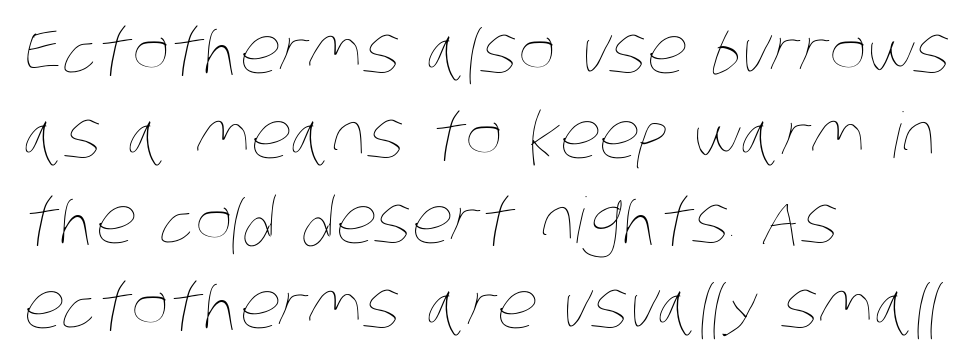
Q: Is the text bold? A: No.
Q: Is the text underlined? A: No.
Q: How is the paragraph aligned? A: Left-aligned.
Q: Is the spacing between letters normal or unusually wide? A: Normal.
Q: Is the spacing between lines tight, normal or loose? A: Normal.
Q: Width (condensed, normal, or wide)? A: Condensed.
Q: Stroke contrast? A: Low.
Q: x-height? A: Large.
Q: Monospaced? A: No.
